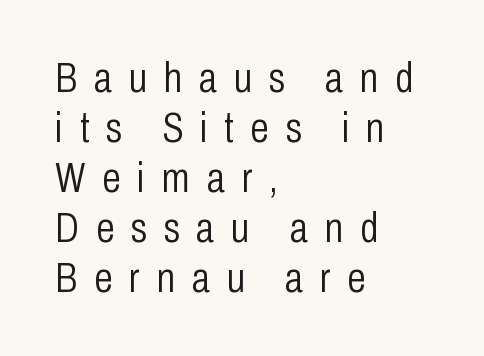
Q: Is the text bold? A: No.
Q: Is the text italic (slanted)? A: No, it is upright.
Q: Is the typeface a serif or a sans-serif typeface? A: Sans-serif.
Q: Is the text underlined? A: No.
Q: How is the paragraph aligned? A: Left-aligned.
Q: Is the spacing between letters normal or unusually wide? A: Unusually wide.
Q: Width (condensed, normal, or wide)? A: Condensed.
Q: Stroke contrast? A: Low.
Q: x-height? A: Medium.
Q: Monospaced? A: No.
